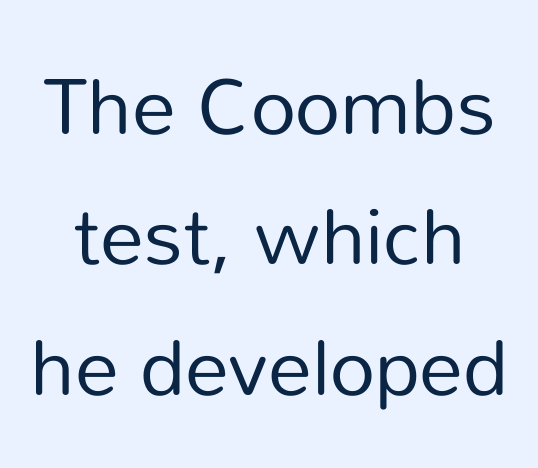
Q: Is the text bold? A: No.
Q: Is the text italic (slanted)? A: No, it is upright.
Q: Is the typeface a serif or a sans-serif typeface? A: Sans-serif.
Q: Is the text underlined? A: No.
Q: Is the spacing between letters normal or unusually wide? A: Normal.
Q: Is the spacing between lines tight, normal or loose? A: Normal.
Q: Width (condensed, normal, or wide)? A: Normal.
Q: Stroke contrast? A: Low.
Q: x-height? A: Medium.
Q: Monospaced? A: No.
